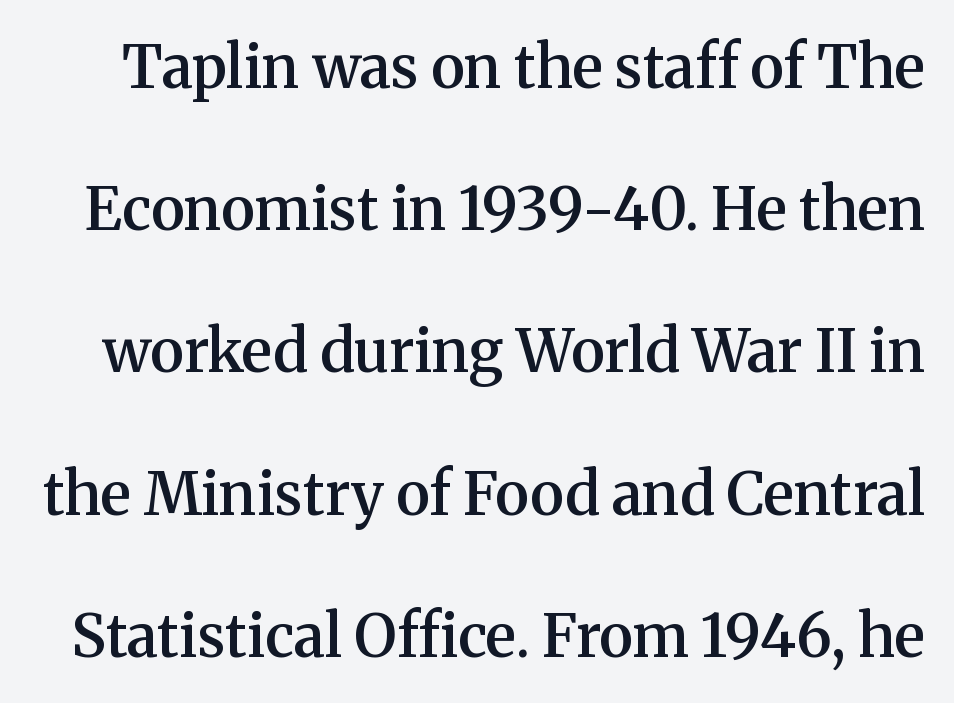
Q: Is the text bold? A: Semi-bold.
Q: Is the text italic (slanted)? A: No, it is upright.
Q: Is the typeface a serif or a sans-serif typeface? A: Serif.
Q: Is the text underlined? A: No.
Q: Is the spacing between letters normal or unusually wide? A: Normal.
Q: Is the spacing between lines tight, normal or loose? A: Loose.
Q: Width (condensed, normal, or wide)? A: Normal.
Q: Stroke contrast? A: Medium.
Q: x-height? A: Medium.
Q: Monospaced? A: No.
